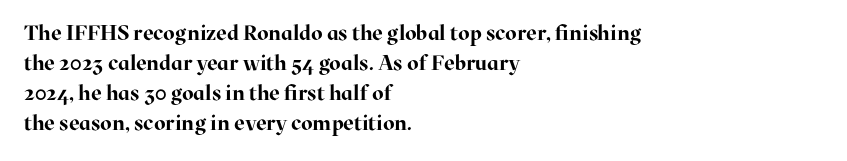
The font's upright variant was chosen for this text. These lines keep a tight, regular rhythm from letter to letter. Notice how thick the strokes are: this is what a full bold looks like. These lines sit exactly where default settings would place them.
